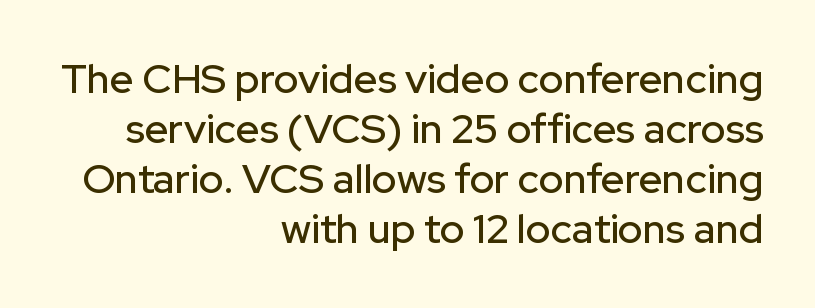
Letterform terminals end flat and unadorned throughout the passage. This rendering leaves character spacing at its baseline value. One-word summary of the alignment: right. A typesetter would call this proportional, since set widths differ per character. Italic: no, the glyphs are upright roman. This rendering features lettering with no underline.
